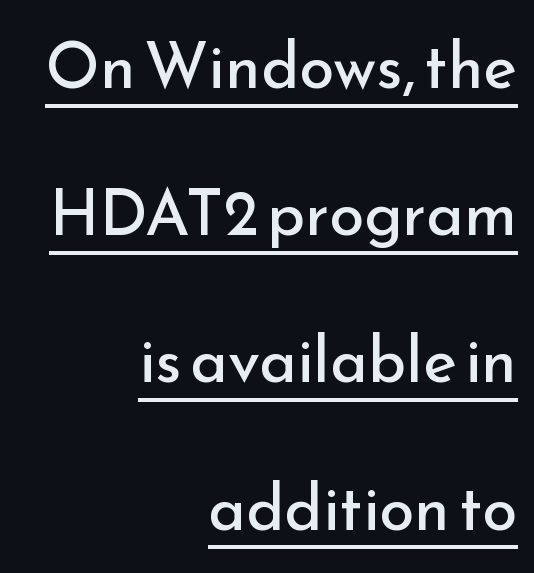
Q: Is the text bold? A: No.
Q: Is the text italic (slanted)? A: No, it is upright.
Q: Is the typeface a serif or a sans-serif typeface? A: Sans-serif.
Q: Is the text underlined? A: Yes.
Q: How is the paragraph aligned? A: Right-aligned.
Q: Is the spacing between letters normal or unusually wide? A: Normal.
Q: Is the spacing between lines tight, normal or loose? A: Loose.
Q: Width (condensed, normal, or wide)? A: Normal.
Q: Stroke contrast? A: Low.
Q: x-height? A: Small.
Q: Monospaced? A: No.
